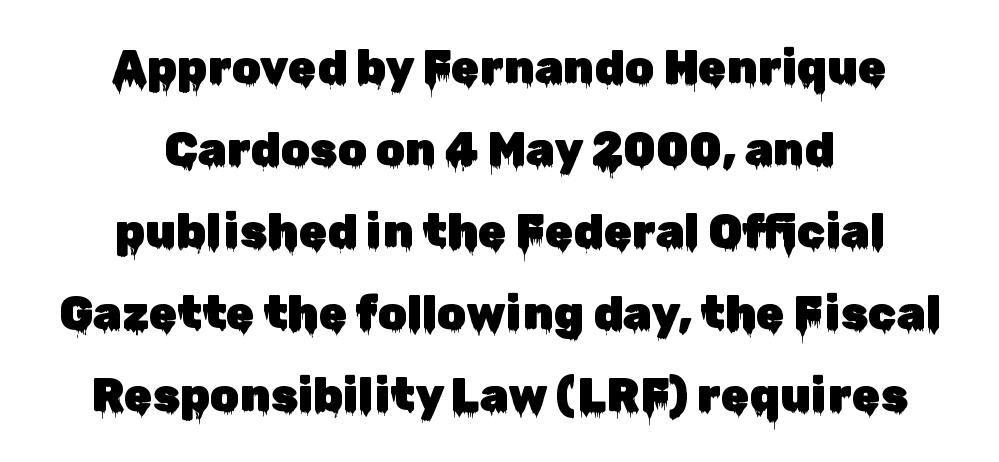
{"serif": "no", "italic": "no", "width": "normal", "stroke_contrast": "low", "x_height": "medium", "monospaced": "no", "underline": "no", "align": "center", "line_spacing_ratio": 1.78, "letter_spacing": "normal", "letter_spacing_em": 0.0, "glyph_px": 46}
